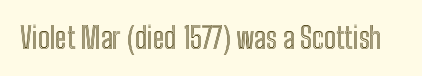
Looks like regular typesetting: each glyph gets only the width it needs. Is there any slant? The stems are plumb. Glance below the letters and you will spot only blank space. Tracking value appears to be zero — textbook default spacing.
